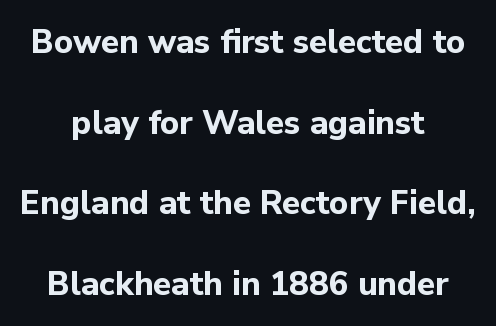
Q: Is the text bold? A: Yes.
Q: Is the text italic (slanted)? A: No, it is upright.
Q: Is the typeface a serif or a sans-serif typeface? A: Sans-serif.
Q: Is the text underlined? A: No.
Q: How is the paragraph aligned? A: Centered.
Q: Is the spacing between letters normal or unusually wide? A: Normal.
Q: Is the spacing between lines tight, normal or loose? A: Loose.
Q: Width (condensed, normal, or wide)? A: Normal.
Q: Stroke contrast? A: Low.
Q: x-height? A: Medium.
Q: Monospaced? A: No.
